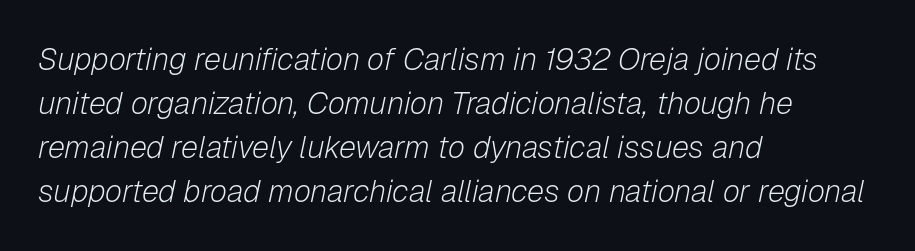
Q: Is the text bold? A: No.
Q: Is the text italic (slanted)? A: Yes, it leans right by about 12 degrees.
Q: Is the text underlined? A: No.
Q: How is the paragraph aligned? A: Left-aligned.
Q: Is the spacing between letters normal or unusually wide? A: Normal.
Q: Is the spacing between lines tight, normal or loose? A: Normal.
Q: Width (condensed, normal, or wide)? A: Normal.
Q: Stroke contrast? A: Low.
Q: x-height? A: Medium.
Q: Monospaced? A: No.
